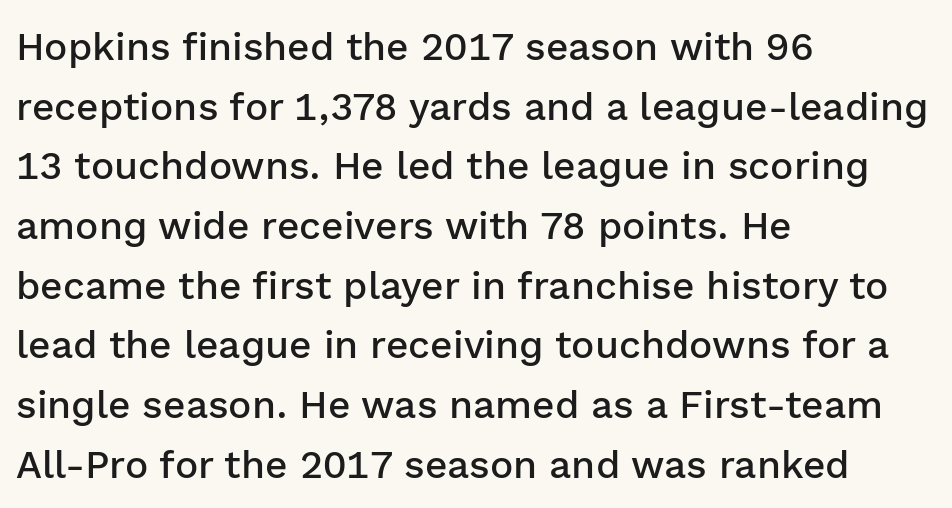
Q: Is the text bold? A: Semi-bold.
Q: Is the text italic (slanted)? A: No, it is upright.
Q: Is the typeface a serif or a sans-serif typeface? A: Sans-serif.
Q: Is the text underlined? A: No.
Q: How is the paragraph aligned? A: Left-aligned.
Q: Is the spacing between letters normal or unusually wide? A: Normal.
Q: Is the spacing between lines tight, normal or loose? A: Normal.
Q: Width (condensed, normal, or wide)? A: Normal.
Q: Stroke contrast? A: Low.
Q: x-height? A: Medium.
Q: Monospaced? A: No.
